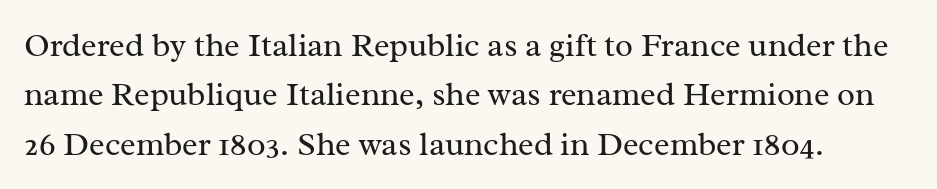
The image shows 33 px regular-weight serif type, upright; set normal line spacing (1.5x), normal letter spacing, not underlined; medium stroke contrast and a medium x-height.
